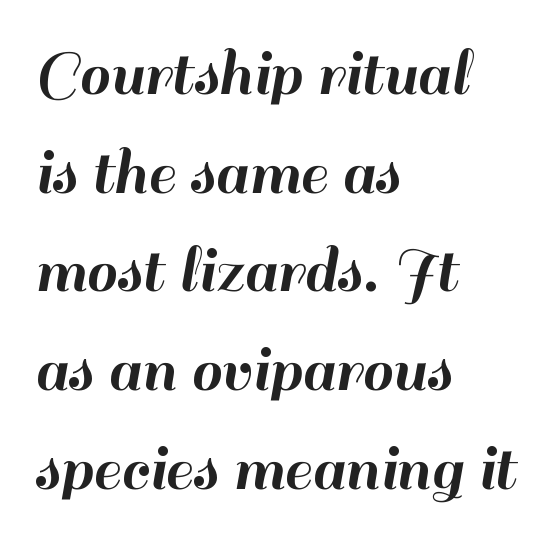
Q: Is the text italic (slanted)? A: Yes.
Q: Is the typeface a serif or a sans-serif typeface? A: Sans-serif.
Q: Is the text underlined? A: No.
Q: How is the paragraph aligned? A: Left-aligned.
Q: Is the spacing between letters normal or unusually wide? A: Normal.
Q: Is the spacing between lines tight, normal or loose? A: Normal.
Q: Width (condensed, normal, or wide)? A: Normal.
Q: Stroke contrast? A: High.
Q: x-height? A: Small.
Q: Monospaced? A: No.
